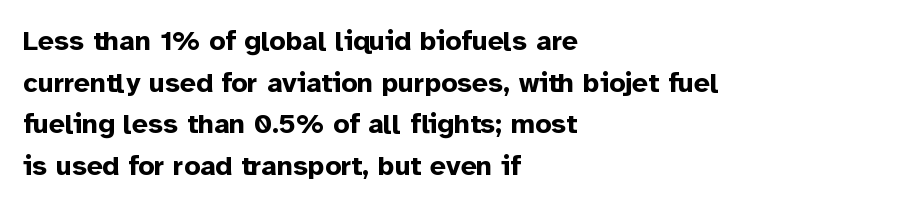
Q: Is the text bold? A: Yes.
Q: Is the text italic (slanted)? A: No, it is upright.
Q: Is the typeface a serif or a sans-serif typeface? A: Sans-serif.
Q: Is the text underlined? A: No.
Q: How is the paragraph aligned? A: Left-aligned.
Q: Is the spacing between letters normal or unusually wide? A: Normal.
Q: Is the spacing between lines tight, normal or loose? A: Normal.
Q: Width (condensed, normal, or wide)? A: Normal.
Q: Stroke contrast? A: Low.
Q: x-height? A: Medium.
Q: Monospaced? A: No.
